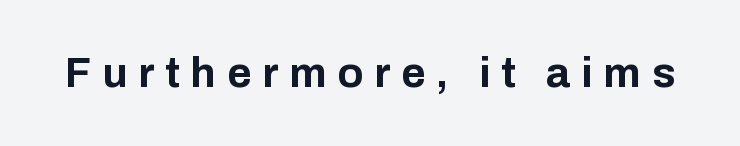
Q: Is the text bold? A: Yes.
Q: Is the text italic (slanted)? A: No, it is upright.
Q: Is the typeface a serif or a sans-serif typeface? A: Sans-serif.
Q: Is the text underlined? A: No.
Q: Is the spacing between letters normal or unusually wide? A: Unusually wide.
Q: Width (condensed, normal, or wide)? A: Normal.
Q: Stroke contrast? A: Low.
Q: x-height? A: Medium.
Q: Monospaced? A: No.
